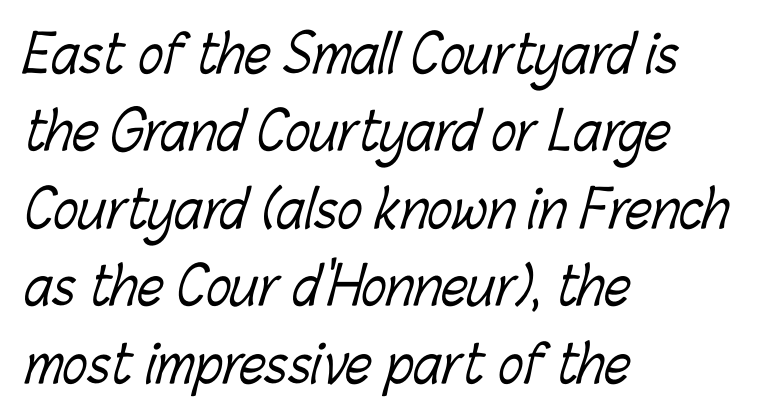
{"bold": "no", "weight": "light", "width": "condensed", "stroke_contrast": "low", "x_height": "medium", "monospaced": "no", "underline": "no", "align": "left", "line_spacing": "normal", "line_spacing_ratio": 1.49, "letter_spacing": "normal", "letter_spacing_em": 0.0, "glyph_px": 52}
